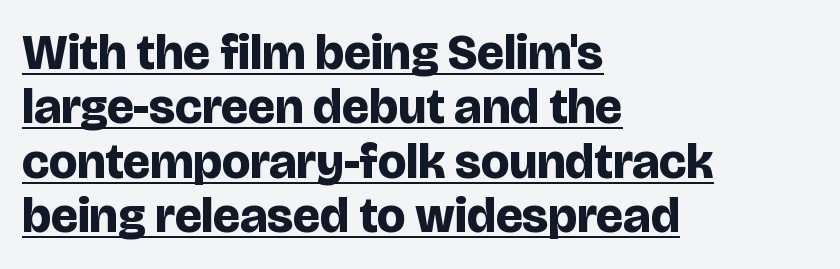
{"serif": "no", "italic": "no", "bold": "yes", "weight": "bold", "width": "normal", "stroke_contrast": "low", "x_height": "large", "monospaced": "no", "underline": "yes", "align": "left", "line_spacing": "tight", "line_spacing_ratio": 1.09, "letter_spacing": "normal", "letter_spacing_em": 0.0, "glyph_px": 50}
